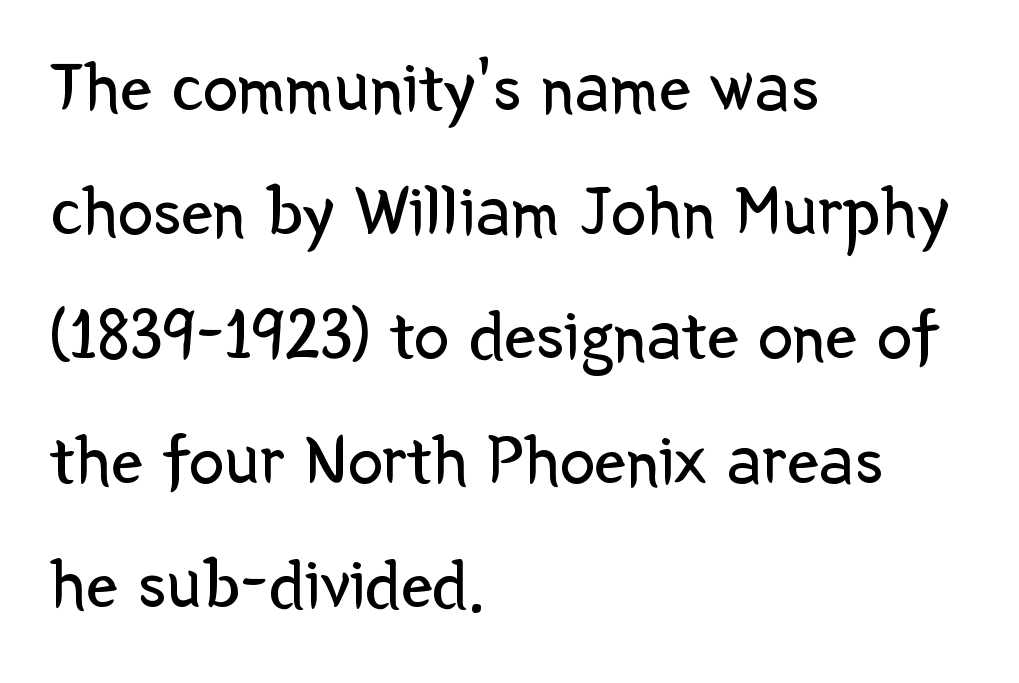
{"serif": "no", "italic": "no", "bold": "no", "weight": "regular", "width": "normal", "stroke_contrast": "low", "x_height": "medium", "monospaced": "no", "underline": "no", "align": "left", "line_spacing_ratio": 1.75, "letter_spacing": "normal", "letter_spacing_em": 0.0, "glyph_px": 71}
